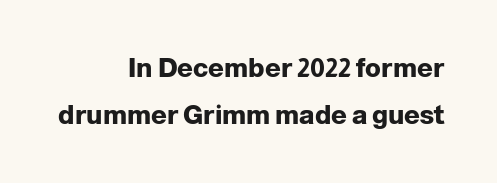
The image shows 26 px bold type, upright; set right-aligned, line spacing 1.8x, normal letter spacing, not underlined.
